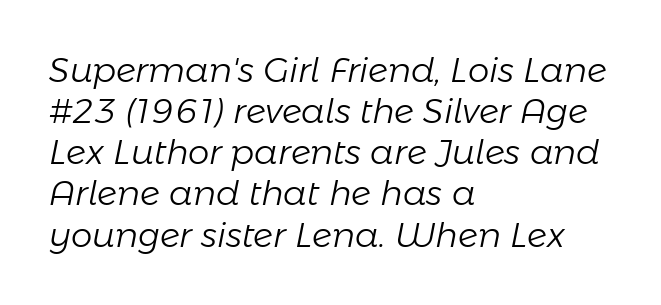
{"italic": "yes", "lean": "right", "slant_degrees": 11, "bold": "no", "weight": "light", "width": "normal", "stroke_contrast": "low", "x_height": "medium", "monospaced": "no", "underline": "no", "align": "left", "line_spacing_ratio": 1.21, "letter_spacing": "normal", "letter_spacing_em": 0.0, "glyph_px": 34}
